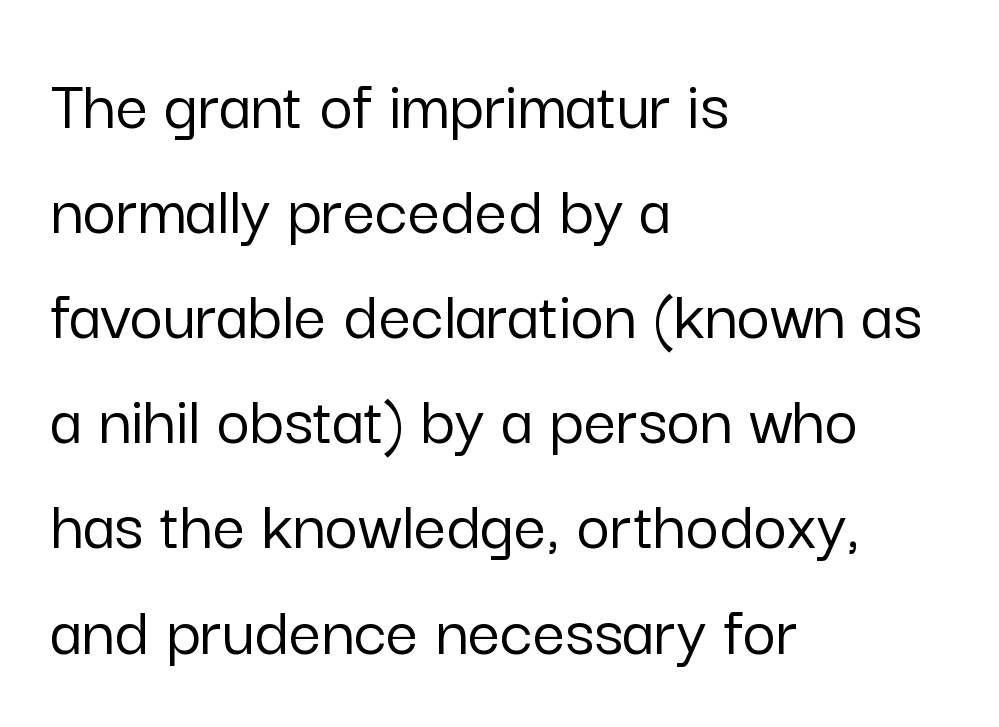
The image shows 72 px sans-serif type, upright; set left-aligned, normal line spacing (1.46x), normal letter spacing, not underlined; low stroke contrast and a medium x-height.
